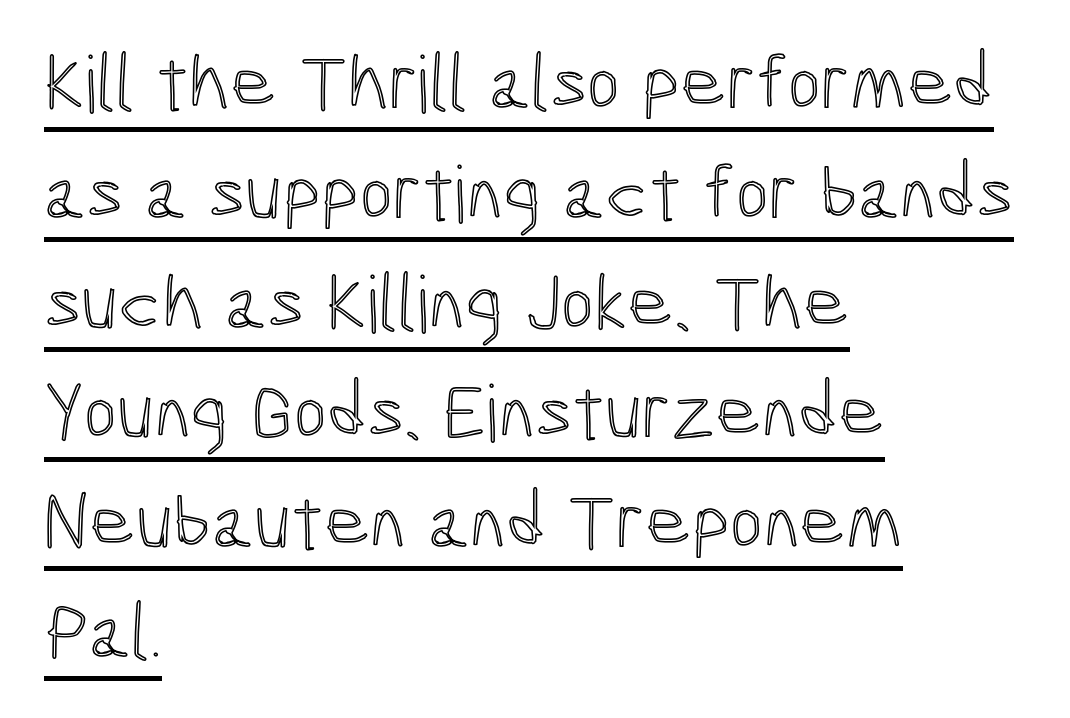
{"italic": "no", "width": "condensed", "x_height": "medium", "monospaced": "no", "underline": "yes", "align": "left", "line_spacing": "normal", "line_spacing_ratio": 1.39, "letter_spacing": "normal", "letter_spacing_em": 0.0, "glyph_px": 79}
